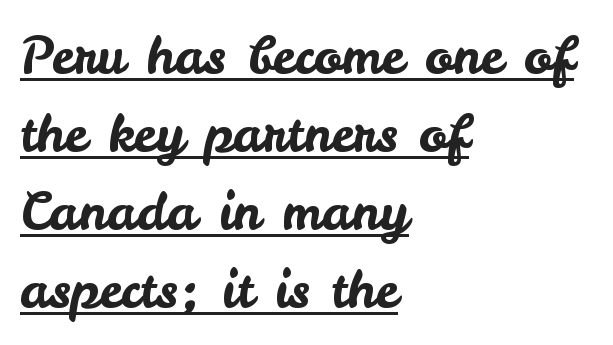
You can tell from the bare stems that sans-serif type was used. Do the characters align in a grid? No, the font is proportional. Caption: standard tracking, unaltered.
